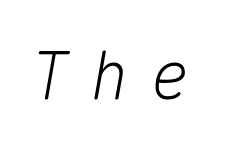
The image shows 65 px text type, italic (leaning right), monospaced; set unusually wide letter spacing (+0.32 em), not underlined; medium stroke contrast and a medium x-height.
